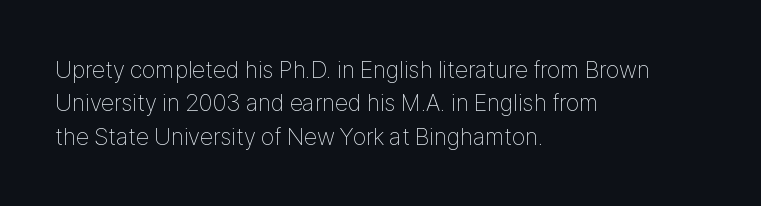
The letterforms sit at book weight or below. Posture: straight, roman, zero tilt. Tracking value appears to be zero — textbook default spacing. The passage shown stacks its lines at a standard gap. Is the block centered? No — it sits flush against the left margin. The foot of each line stays bare and open.
